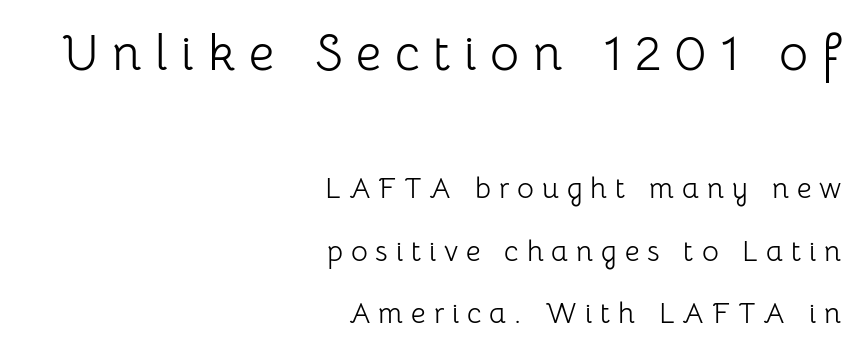
Q: Is the text bold? A: No.
Q: Is the text italic (slanted)? A: No, it is upright.
Q: Is the typeface a serif or a sans-serif typeface? A: Sans-serif.
Q: Is the text underlined? A: No.
Q: How is the paragraph aligned? A: Right-aligned.
Q: Is the spacing between letters normal or unusually wide? A: Unusually wide.
Q: Is the spacing between lines tight, normal or loose? A: Loose.
Q: Which block of text is set in a larger size, the first (top) or the second (bottom)? A: The first (top) one.
Q: Width (condensed, normal, or wide)? A: Normal.
Q: Stroke contrast? A: Low.
Q: x-height? A: Medium.
Q: Monospaced? A: No.
